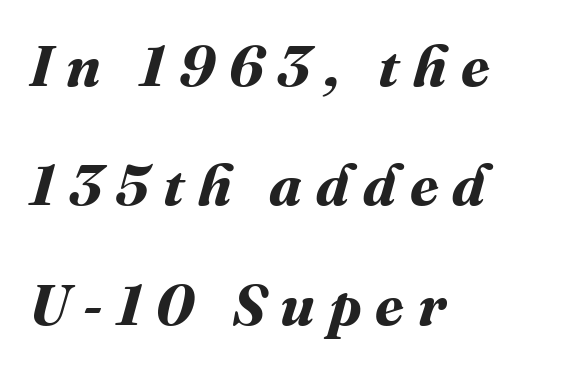
Q: Is the text bold? A: Yes.
Q: Is the text underlined? A: No.
Q: How is the paragraph aligned? A: Left-aligned.
Q: Is the spacing between letters normal or unusually wide? A: Unusually wide.
Q: Is the spacing between lines tight, normal or loose? A: Loose.
Q: Width (condensed, normal, or wide)? A: Normal.
Q: Stroke contrast? A: Medium.
Q: x-height? A: Medium.
Q: Monospaced? A: No.
